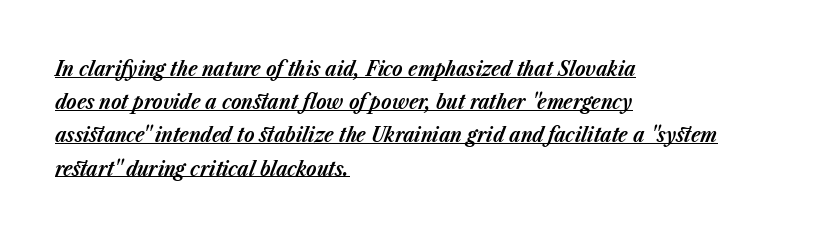
{"italic": "yes", "lean": "right", "slant_degrees": 23, "bold": "yes", "underline": "yes", "align": "left", "line_spacing": "normal", "line_spacing_ratio": 1.58, "letter_spacing": "normal", "letter_spacing_em": 0.0, "glyph_px": 21}
